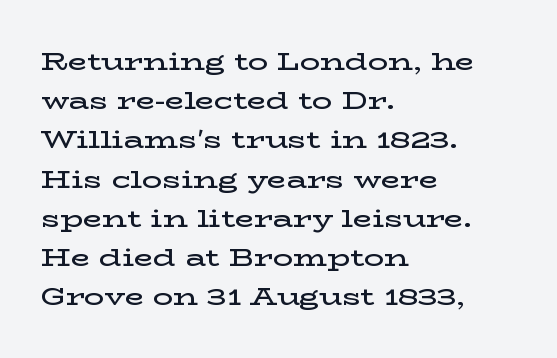
Q: Is the text bold? A: Semi-bold.
Q: Is the text italic (slanted)? A: No, it is upright.
Q: Is the text underlined? A: No.
Q: How is the paragraph aligned? A: Left-aligned.
Q: Is the spacing between letters normal or unusually wide? A: Normal.
Q: Is the spacing between lines tight, normal or loose? A: Normal.
